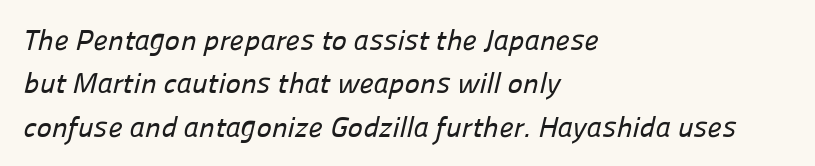
The image shows 29 px sans-serif type; set left-aligned, normal line spacing (1.5x), normal letter spacing, not underlined; low stroke contrast and a medium x-height.
